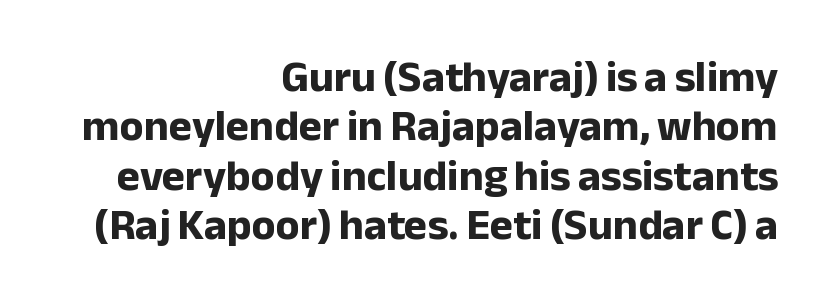
Looks like regular typesetting: each glyph gets only the width it needs. Inter-character spacing is left at the font's built-in metrics. The lines in this sample share a right terminus and differ only in where they begin. The font is running at its bold setting. Decoration check: the copy has no underline. A roman cut, with each character standing at attention.
